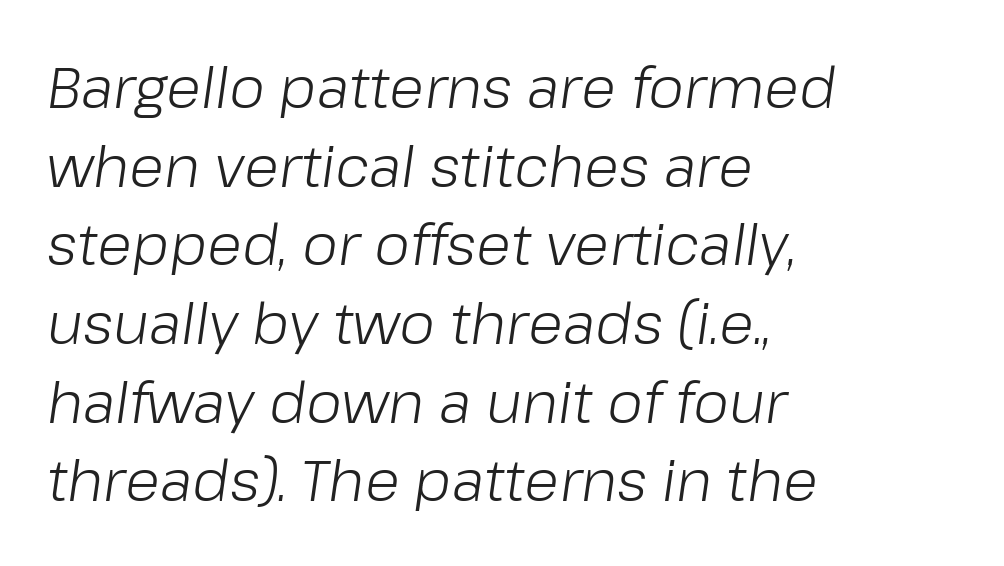
Q: Is the text bold? A: No.
Q: Is the text italic (slanted)? A: Yes, it leans right by about 8 degrees.
Q: Is the text underlined? A: No.
Q: How is the paragraph aligned? A: Left-aligned.
Q: Is the spacing between letters normal or unusually wide? A: Normal.
Q: Is the spacing between lines tight, normal or loose? A: Normal.
Q: Width (condensed, normal, or wide)? A: Normal.
Q: Stroke contrast? A: Low.
Q: x-height? A: Medium.
Q: Monospaced? A: No.
